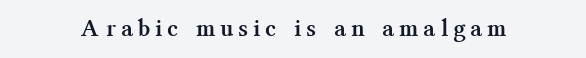
The image shows 25 px bold type, upright; set unusually wide letter spacing (+0.27 em), not underlined.
